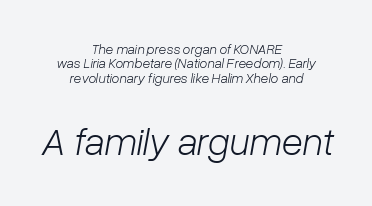
{"italic": "yes", "lean": "right", "slant_degrees": 10, "bold": "no", "weight": "light", "width": "normal", "stroke_contrast": "low", "x_height": "medium", "monospaced": "no", "underline": "no", "align": "center", "line_spacing": "tight", "line_spacing_ratio": 1.02, "letter_spacing": "normal", "letter_spacing_em": 0.0, "larger_block": "second", "size_ratio": 2.79, "glyph_px": 39}
